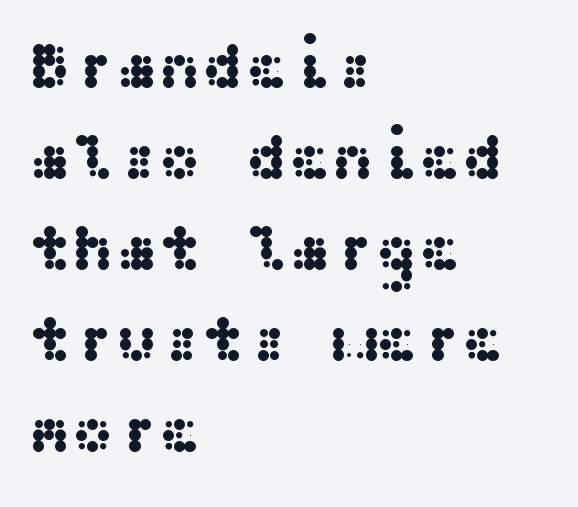
These lines stack with their left ends in a neat column. The face used here is rendered with its standard letterfit. A bare baseline throughout the passage. The type sits square on the baseline with zero lean. Nope, no serifs anywhere on these letters. Rows of type keep a routine distance in the vertical direction.
